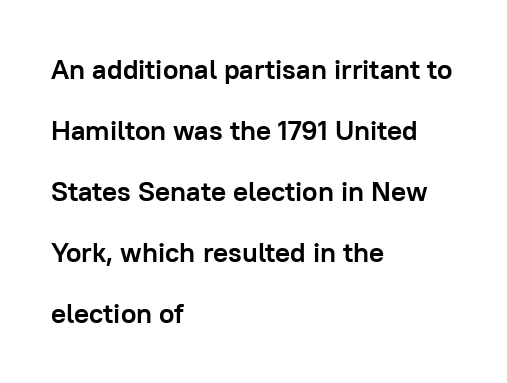
Q: Is the text bold? A: Yes.
Q: Is the text italic (slanted)? A: No, it is upright.
Q: Is the typeface a serif or a sans-serif typeface? A: Sans-serif.
Q: Is the text underlined? A: No.
Q: How is the paragraph aligned? A: Left-aligned.
Q: Is the spacing between letters normal or unusually wide? A: Normal.
Q: Is the spacing between lines tight, normal or loose? A: Loose.
Q: Width (condensed, normal, or wide)? A: Normal.
Q: Stroke contrast? A: Low.
Q: x-height? A: Medium.
Q: Monospaced? A: No.
